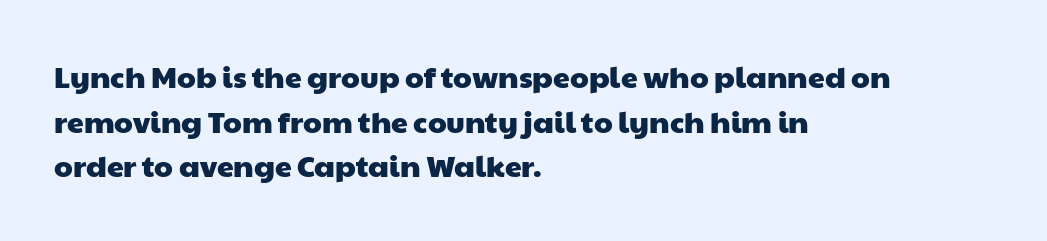
These lines are set flush left with a ragged right edge. Leading: standard. Stroke terminals: plain, sans-serif. The rendering uses natural spacing where letterforms have individual widths. Inter-character spacing is left at the font's built-in metrics. Glance below the letters and you will spot only blank space.
